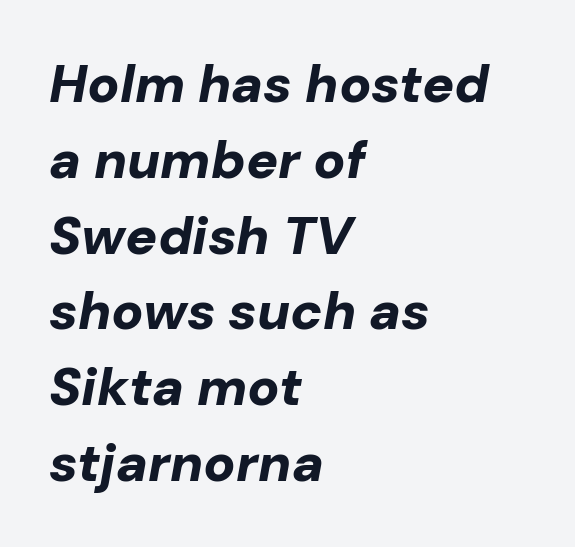
Strokes here are thick enough to call this a true bold. The strip under each line holds only bare page. The text carries the slant typical of an italic or oblique font. The lines sit at an ordinary, default distance from one another.
